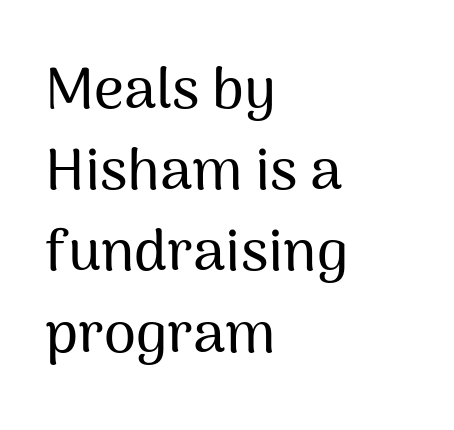
Q: Is the text italic (slanted)? A: No, it is upright.
Q: Is the typeface a serif or a sans-serif typeface? A: Sans-serif.
Q: Is the text underlined? A: No.
Q: How is the paragraph aligned? A: Left-aligned.
Q: Is the spacing between letters normal or unusually wide? A: Normal.
Q: Is the spacing between lines tight, normal or loose? A: Normal.
Q: Width (condensed, normal, or wide)? A: Normal.
Q: Stroke contrast? A: Medium.
Q: x-height? A: Medium.
Q: Monospaced? A: No.
